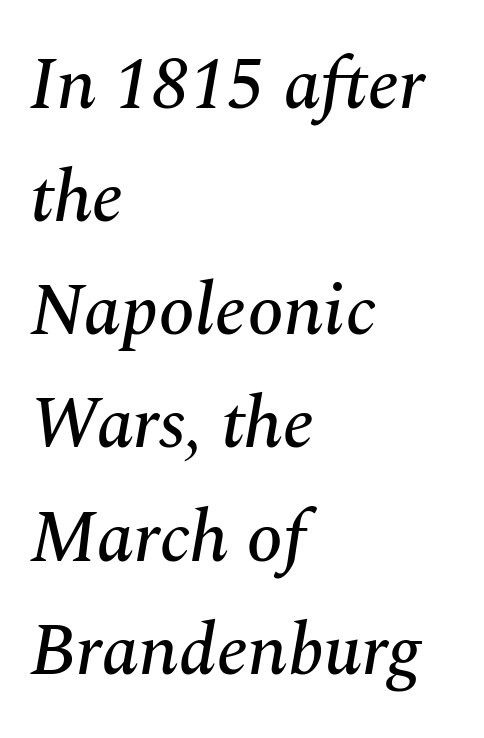
The rendering shows small feet on the letterforms — a serif design. The passage shown has conventional tracking throughout. Check under the words: just untouched page. Posture: slanted. Layout note: lines flush left. You could not count columns in this text — the font is proportionally spaced.
